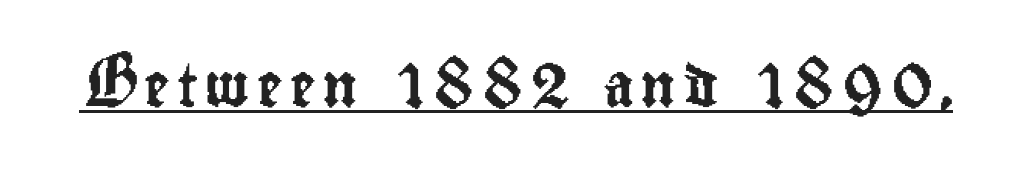
The characters display no serif detailing; their extremities are plain. If you drew a line through each stem, it would be perfectly vertical. Here the designer chose a conventional face with non-uniform glyph widths. Underlined type.
